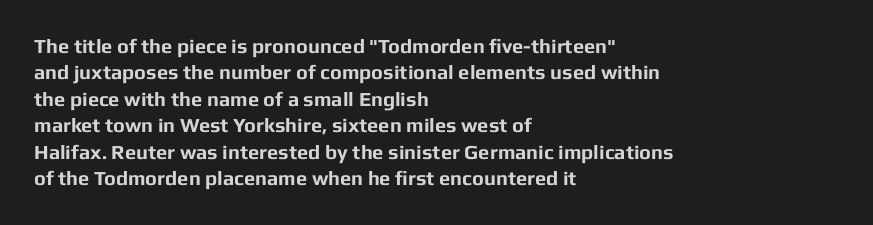
No extra tracking has been applied to these lines. The font is running at its bold setting. Students, observe: this is what conventionally led text looks like. Ascenders rise straight up at ninety degrees.
